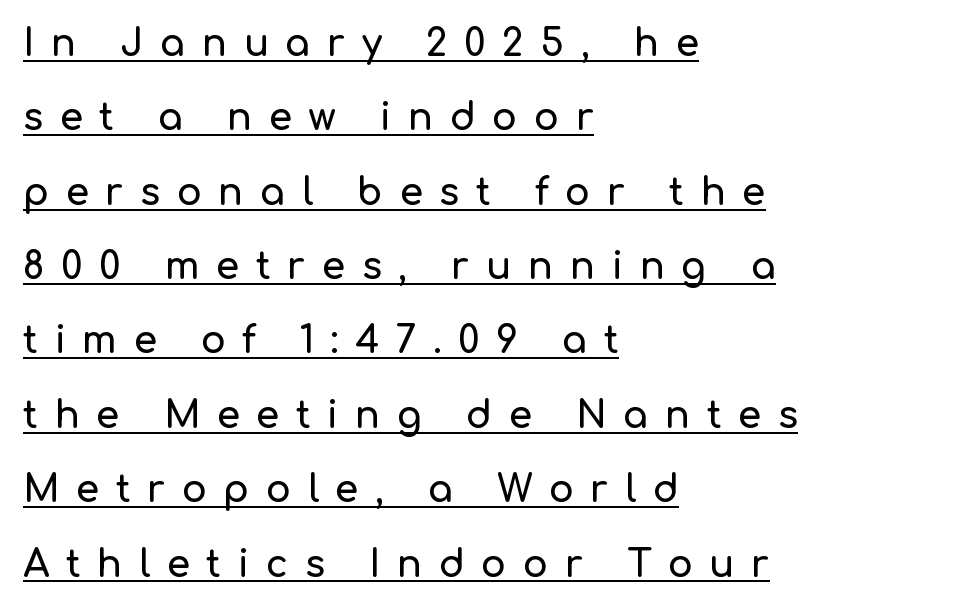
The image shows 37 px sans-serif type, upright; set left-aligned, loose line spacing (2.01x), unusually wide letter spacing (+0.45 em), underlined; low stroke contrast and a medium x-height.
